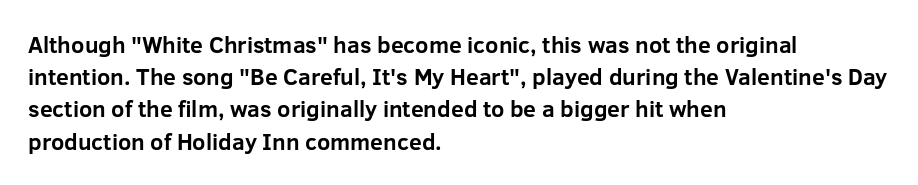
The image shows 23 px bold type, upright; set left-aligned, normal line spacing (1.4x), normal letter spacing, not underlined.
